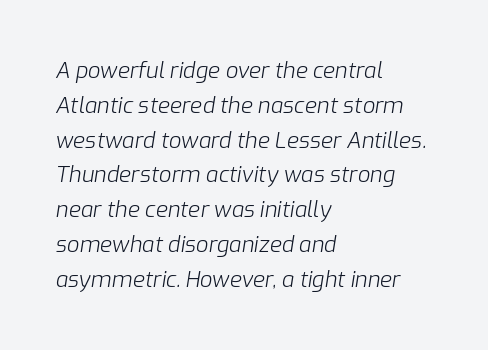
The image shows 22 px text type, italic (leaning right); set left-aligned, normal line spacing (1.58x), normal letter spacing, not underlined.
